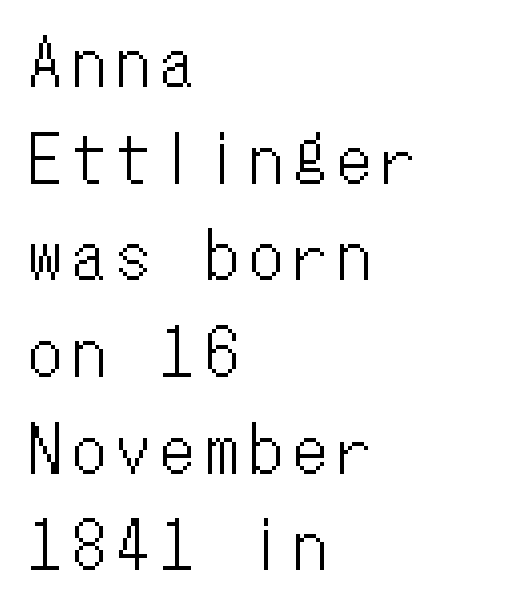
The image shows 64 px condensed type, upright, monospaced; set left-aligned, normal line spacing (1.51x), not underlined; low stroke contrast and a medium x-height.
